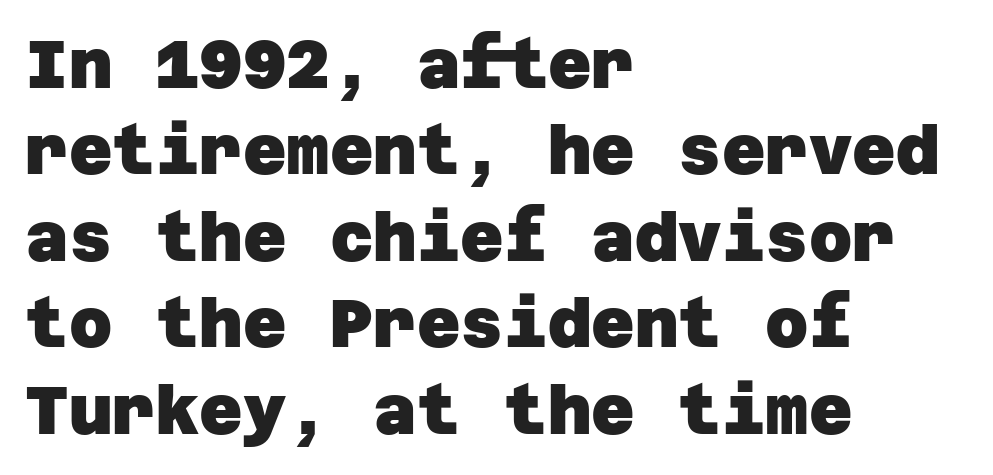
{"serif": "no", "bold": "yes", "weight": "heavy", "width": "normal", "stroke_contrast": "low", "x_height": "large", "underline": "no", "align": "left", "line_spacing": "normal", "line_spacing_ratio": 1.29, "letter_spacing": "normal", "letter_spacing_em": 0.0, "glyph_px": 67}
